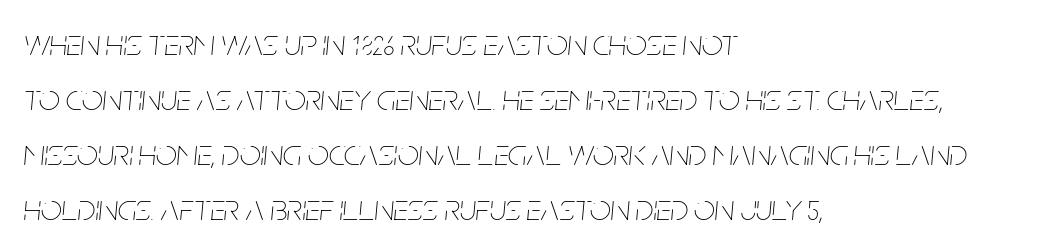
{"italic": "yes", "lean": "right", "slant_degrees": 5, "bold": "no", "weight": "thin", "width": "condensed", "stroke_contrast": "low", "x_height": "large", "monospaced": "no", "underline": "no", "align": "left", "line_spacing": "normal", "line_spacing_ratio": 1.49, "letter_spacing": "normal", "letter_spacing_em": 0.0, "glyph_px": 37}
